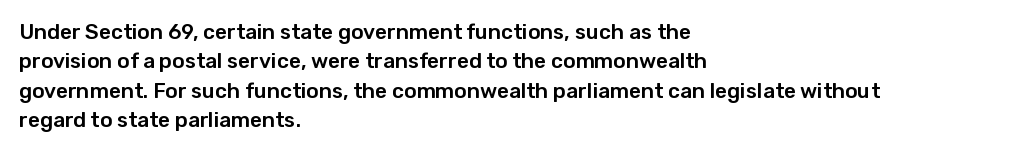
The image shows 21 px text type, upright; set left-aligned, normal line spacing (1.4x), normal letter spacing, not underlined.
